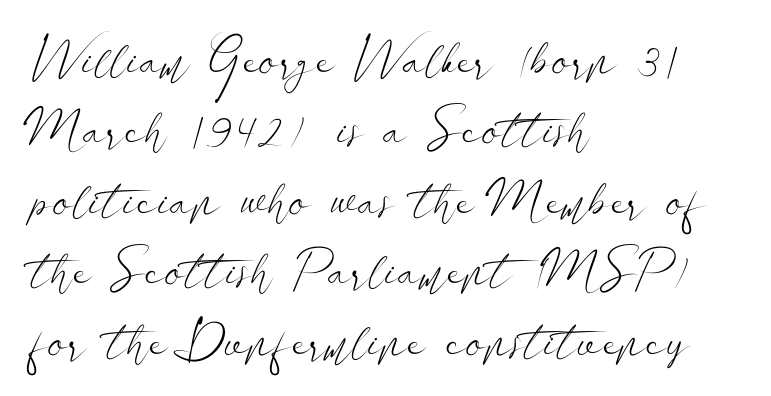
The image shows 51 px light, wide sans-serif type; set left-aligned, normal line spacing (1.38x), normal letter spacing, not underlined; low stroke contrast and a small x-height.
